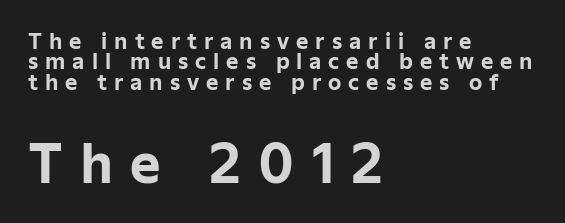
{"serif": "no", "italic": "no", "bold": "yes", "weight": "bold", "width": "normal", "stroke_contrast": "low", "x_height": "medium", "monospaced": "no", "underline": "no", "align": "left", "line_spacing": "tight", "line_spacing_ratio": 0.97, "letter_spacing": "wide", "letter_spacing_em": 0.33, "larger_block": "second", "size_ratio": 2.48, "glyph_px": 52}
